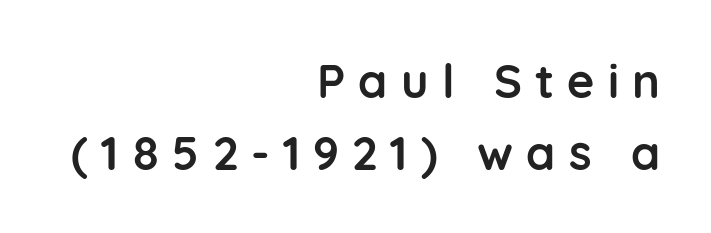
Q: Is the text bold? A: Yes.
Q: Is the text italic (slanted)? A: No, it is upright.
Q: Is the typeface a serif or a sans-serif typeface? A: Sans-serif.
Q: Is the text underlined? A: No.
Q: How is the paragraph aligned? A: Right-aligned.
Q: Is the spacing between letters normal or unusually wide? A: Unusually wide.
Q: Is the spacing between lines tight, normal or loose? A: Normal.
Q: Width (condensed, normal, or wide)? A: Normal.
Q: Stroke contrast? A: Low.
Q: x-height? A: Medium.
Q: Monospaced? A: No.
